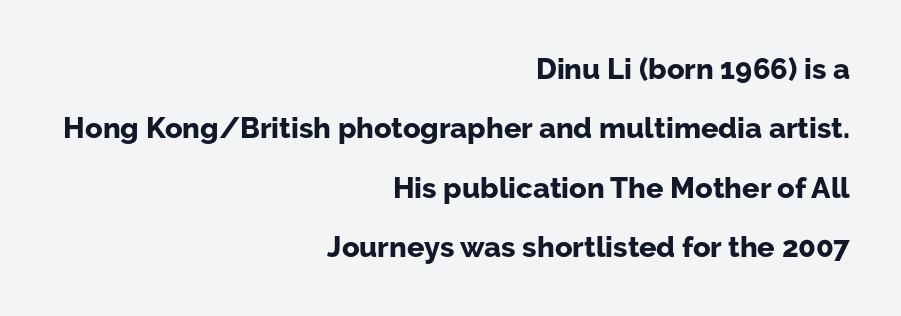
{"serif": "no", "italic": "no", "bold": "yes", "weight": "bold", "width": "normal", "stroke_contrast": "low", "x_height": "medium", "monospaced": "no", "underline": "no", "align": "right", "line_spacing": "loose", "line_spacing_ratio": 2.05, "letter_spacing": "normal", "letter_spacing_em": 0.0, "glyph_px": 29}
